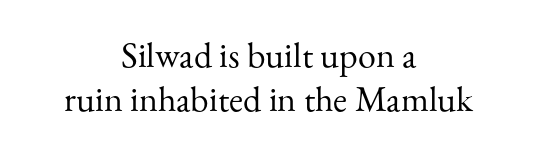
Q: Is the text bold? A: No.
Q: Is the text italic (slanted)? A: No, it is upright.
Q: Is the typeface a serif or a sans-serif typeface? A: Serif.
Q: Is the text underlined? A: No.
Q: How is the paragraph aligned? A: Centered.
Q: Is the spacing between letters normal or unusually wide? A: Normal.
Q: Width (condensed, normal, or wide)? A: Normal.
Q: Stroke contrast? A: Medium.
Q: x-height? A: Small.
Q: Monospaced? A: No.
